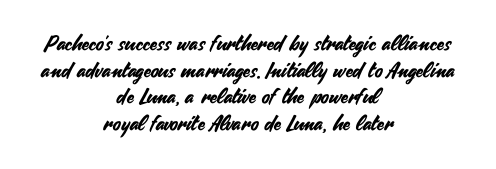
Q: Is the text italic (slanted)? A: Yes.
Q: Is the text underlined? A: No.
Q: How is the paragraph aligned? A: Centered.
Q: Is the spacing between letters normal or unusually wide? A: Normal.
Q: Is the spacing between lines tight, normal or loose? A: Normal.
